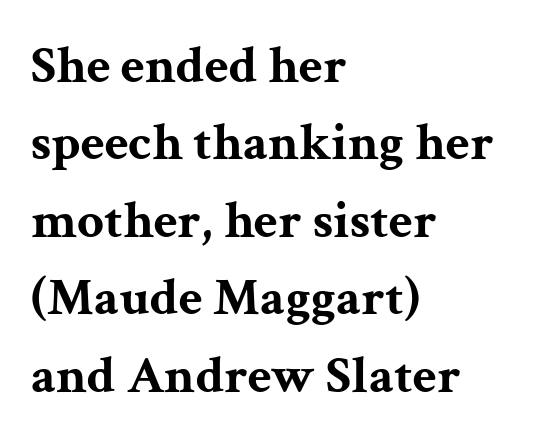
The image shows 53 px bold, wide serif type, upright; set left-aligned, normal line spacing (1.46x), normal letter spacing, not underlined; medium stroke contrast and a medium x-height.
